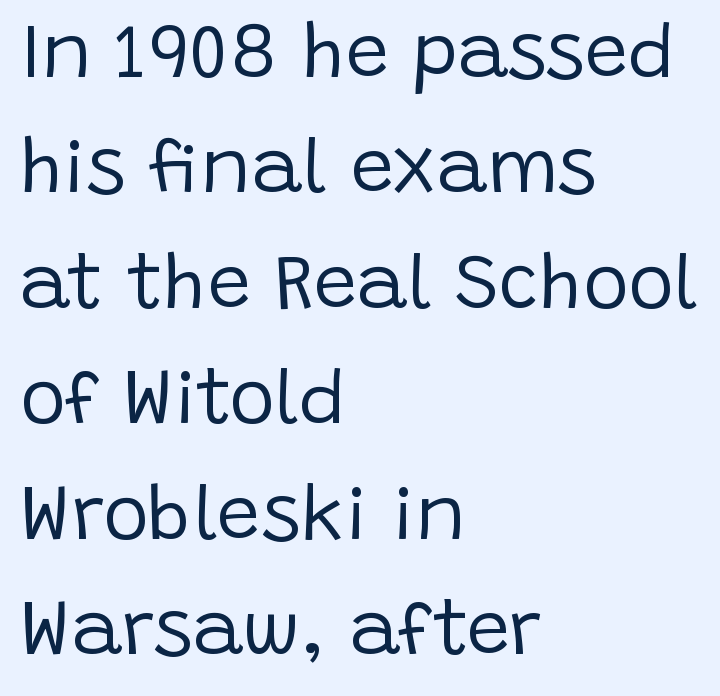
Q: Is the text bold? A: No.
Q: Is the text italic (slanted)? A: No, it is upright.
Q: Is the typeface a serif or a sans-serif typeface? A: Sans-serif.
Q: Is the text underlined? A: No.
Q: How is the paragraph aligned? A: Left-aligned.
Q: Is the spacing between letters normal or unusually wide? A: Normal.
Q: Is the spacing between lines tight, normal or loose? A: Normal.
Q: Width (condensed, normal, or wide)? A: Normal.
Q: Stroke contrast? A: Low.
Q: x-height? A: Large.
Q: Monospaced? A: No.
